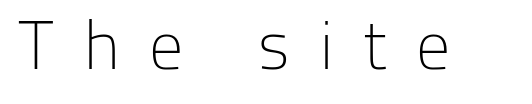
You could not count columns in this text — the font is proportionally spaced. A typesetter would mark this as roman, not italic. In terms of letterform style, serifs are entirely absent. No letter is thick-stroked: the sample isn't bold.
